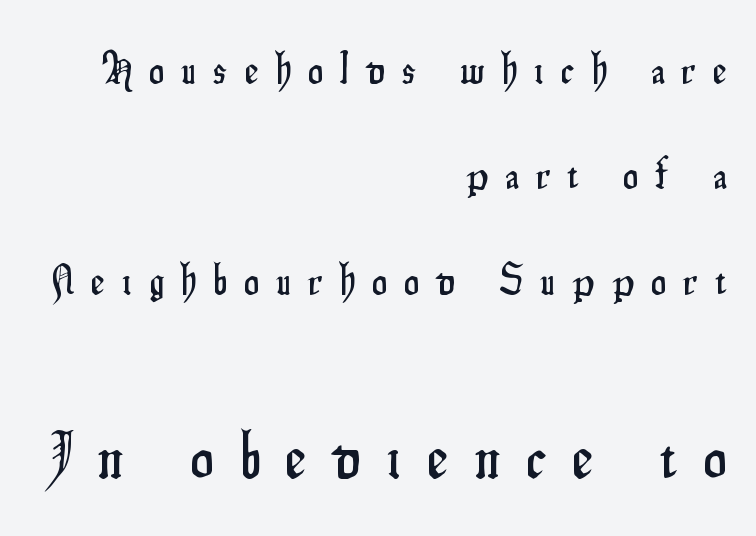
The image shows 65 px condensed sans-serif type, upright; set right-aligned, loose line spacing (2.45x), unusually wide letter spacing (+0.41 em), not underlined; the second (bottom) block is 1.51x larger; low stroke contrast and a small x-height.
